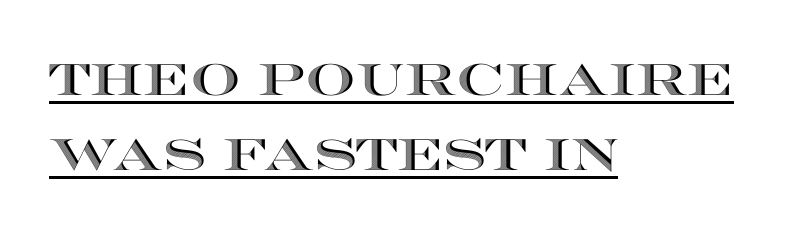
{"italic": "no", "width": "wide", "x_height": "large", "monospaced": "no", "underline": "yes", "align": "left", "line_spacing": "normal", "line_spacing_ratio": 1.7, "letter_spacing": "normal", "letter_spacing_em": 0.0, "glyph_px": 44}
